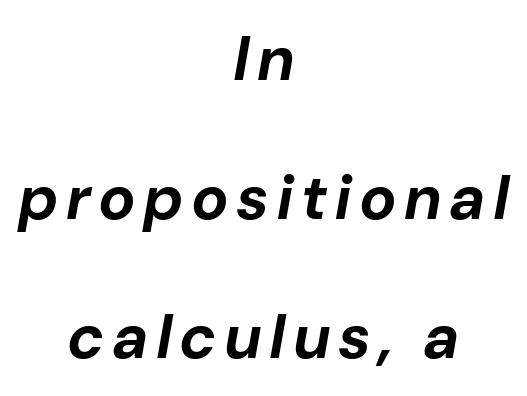
{"italic": "yes", "lean": "right", "slant_degrees": 10, "bold": "yes", "weight": "bold", "width": "normal", "stroke_contrast": "low", "x_height": "medium", "monospaced": "no", "underline": "no", "align": "center", "line_spacing": "loose", "line_spacing_ratio": 2.24, "glyph_px": 62}
